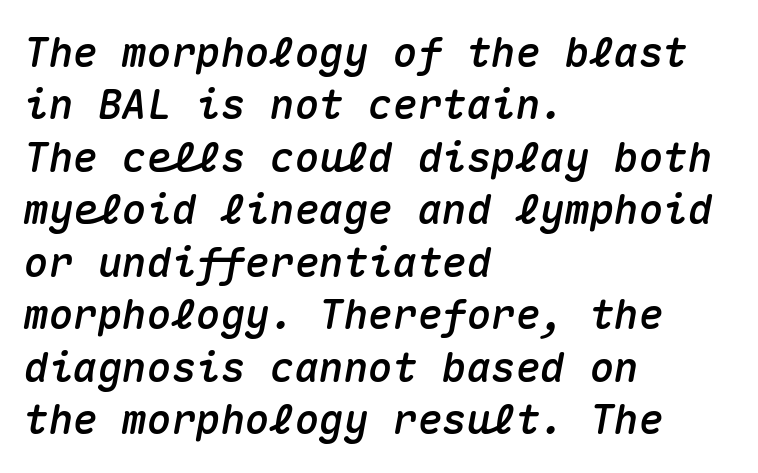
Q: Is the text italic (slanted)? A: Yes, it leans right by about 10 degrees.
Q: Is the text underlined? A: No.
Q: How is the paragraph aligned? A: Left-aligned.
Q: Is the spacing between letters normal or unusually wide? A: Normal.
Q: Is the spacing between lines tight, normal or loose? A: Normal.
Q: Width (condensed, normal, or wide)? A: Normal.
Q: Stroke contrast? A: Medium.
Q: x-height? A: Medium.
Q: Monospaced? A: Yes.
